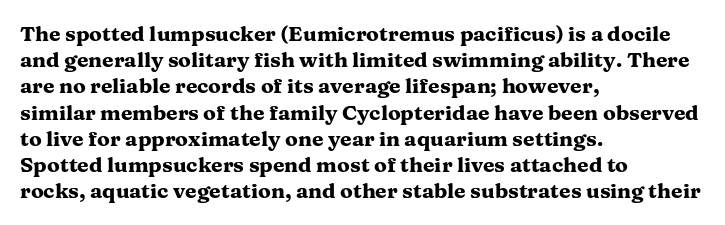
{"italic": "no", "bold": "yes", "underline": "no", "align": "left", "line_spacing": "normal", "line_spacing_ratio": 1.25, "letter_spacing": "normal", "letter_spacing_em": 0.0, "glyph_px": 21}
